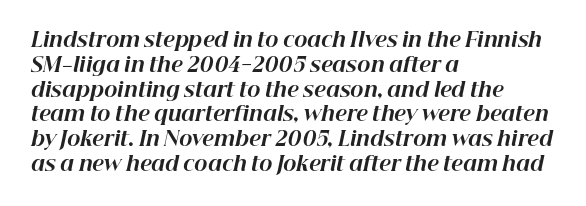
{"italic": "yes", "lean": "right", "slant_degrees": 12, "bold": "yes", "underline": "no", "align": "left", "line_spacing_ratio": 1.24, "letter_spacing": "normal", "letter_spacing_em": 0.0, "glyph_px": 20}
